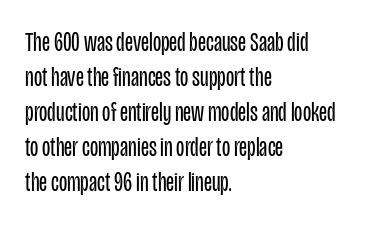
Q: Is the text bold? A: No.
Q: Is the text italic (slanted)? A: No, it is upright.
Q: Is the text underlined? A: No.
Q: How is the paragraph aligned? A: Left-aligned.
Q: Is the spacing between letters normal or unusually wide? A: Normal.
Q: Is the spacing between lines tight, normal or loose? A: Normal.
